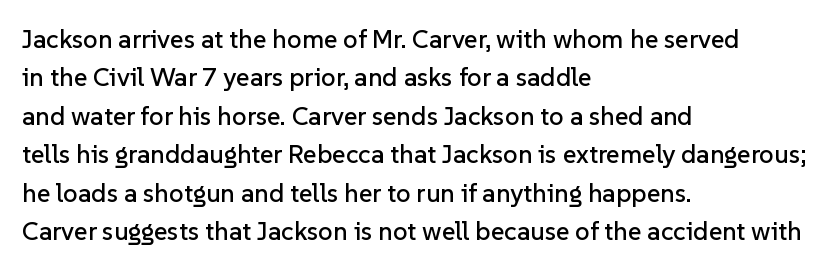
{"italic": "no", "underline": "no", "align": "left", "line_spacing": "normal", "line_spacing_ratio": 1.48, "letter_spacing": "normal", "letter_spacing_em": 0.0, "glyph_px": 26}
